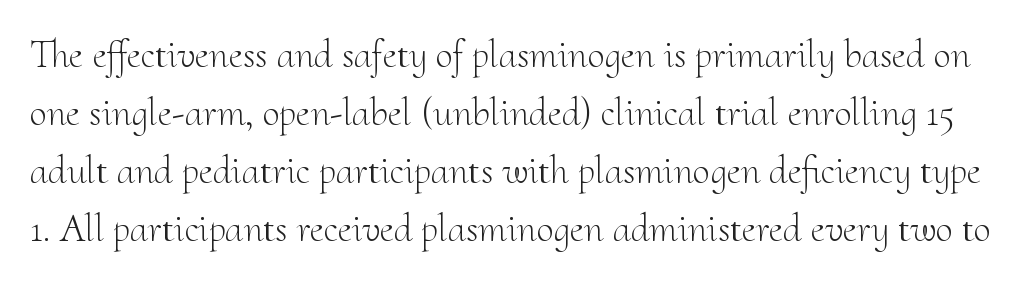
The image shows 39 px light serif type, upright; set normal line spacing (1.49x), normal letter spacing, not underlined; medium stroke contrast and a small x-height.
